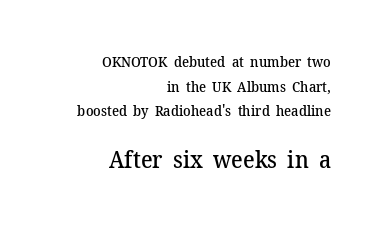
Q: Is the text bold? A: Semi-bold.
Q: Is the text italic (slanted)? A: No, it is upright.
Q: Is the text underlined? A: No.
Q: How is the paragraph aligned? A: Right-aligned.
Q: Is the spacing between letters normal or unusually wide? A: Normal.
Q: Which block of text is set in a larger size, the first (top) or the second (bottom)? A: The second (bottom) one.
